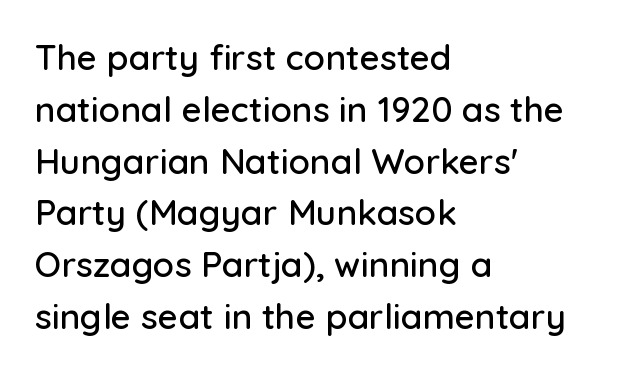
Each letter keeps its own natural width here, so spacing adapts to shape. Each word holds together tightly as a unit, with standard inter-letter gaps. Honestly, the row spacing looks completely unremarkable. Rule under the text: the space is simply empty.
